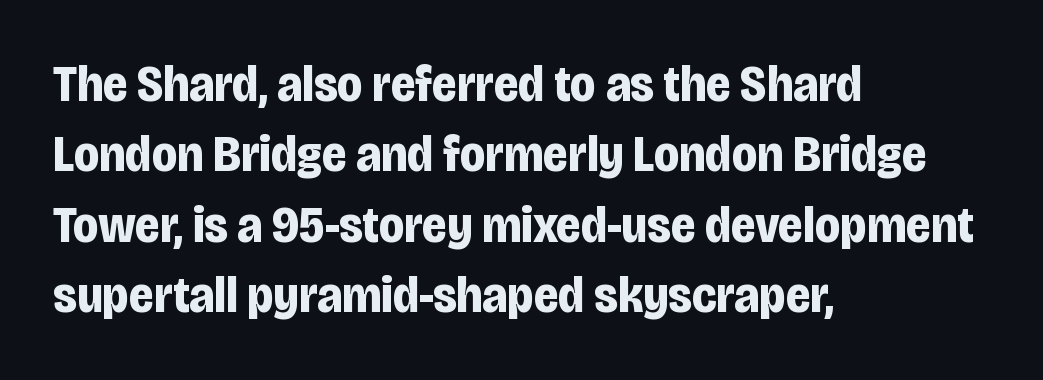
Each letter keeps its own natural width here, so spacing adapts to shape. Typesetter's note: full bold, strokes at maximum text heaviness. The paragraph has a hard left edge and a soft right edge. Ascenders rise straight up at ninety degrees.
